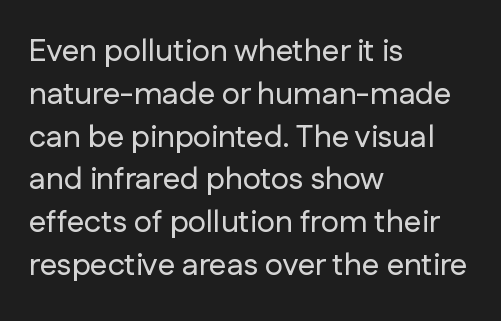
The image shows 31 px sans-serif type, upright; set left-aligned, normal line spacing (1.38x), normal letter spacing, not underlined; low stroke contrast and a medium x-height.
